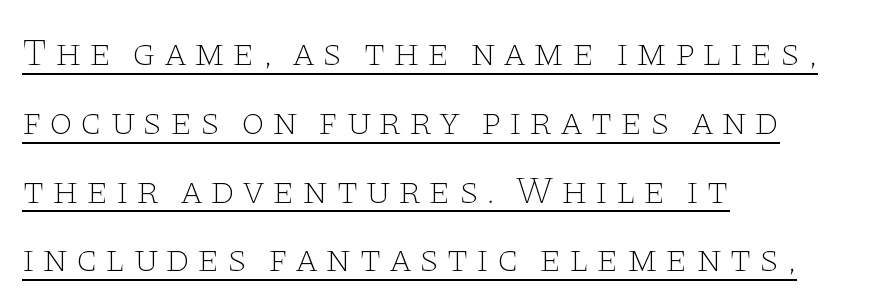
{"serif": "yes", "italic": "no", "bold": "no", "weight": "thin", "width": "wide", "stroke_contrast": "low", "x_height": "large", "monospaced": "no", "underline": "yes", "align": "left", "line_spacing_ratio": 1.81, "glyph_px": 38}
